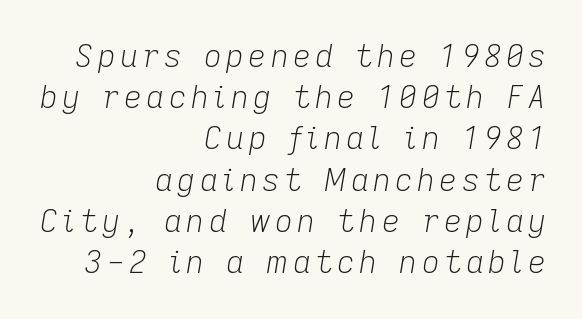
{"italic": "yes", "lean": "right", "slant_degrees": 9, "bold": "no", "weight": "light", "width": "normal", "stroke_contrast": "low", "x_height": "medium", "monospaced": "no", "underline": "no", "align": "right", "line_spacing": "normal", "line_spacing_ratio": 1.33, "glyph_px": 31}
